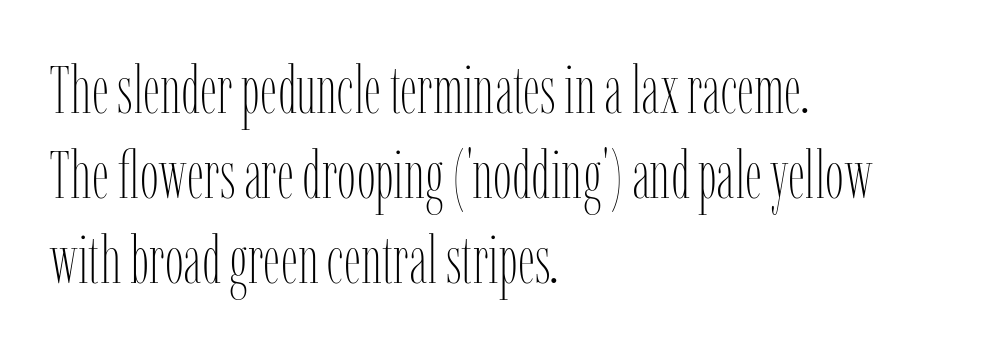
The image shows 67 px thin, condensed type, upright; set left-aligned, normal line spacing (1.27x), normal letter spacing, not underlined; low stroke contrast and a medium x-height.
